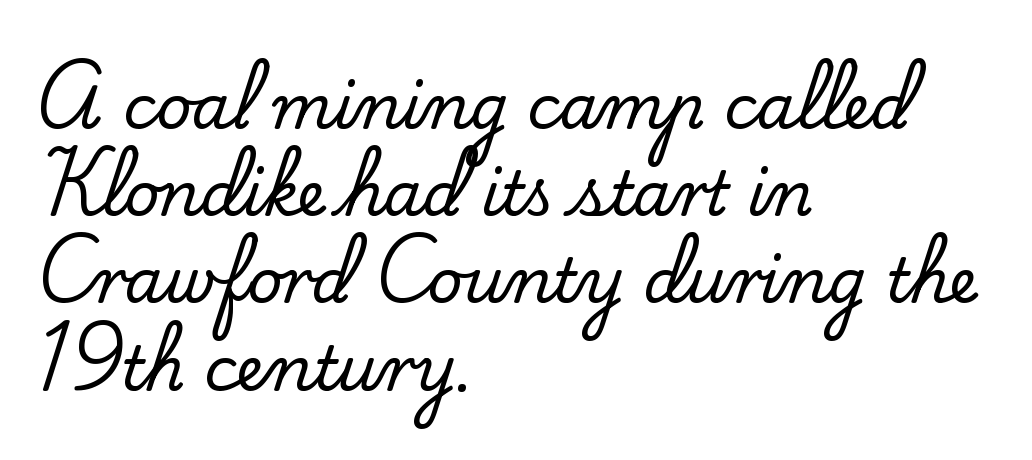
{"serif": "yes", "width": "normal", "stroke_contrast": "low", "x_height": "small", "monospaced": "no", "underline": "no", "align": "left", "line_spacing": "normal", "line_spacing_ratio": 1.43, "letter_spacing": "normal", "letter_spacing_em": 0.0, "glyph_px": 61}
